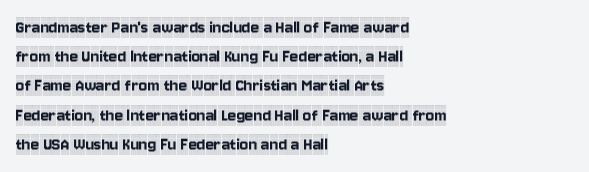
A bare baseline throughout the passage. Tracking value appears to be zero — textbook default spacing. The lettering holds an erect, upright posture throughout. The lines in this sample share a left origin and differ only in where they stop.
